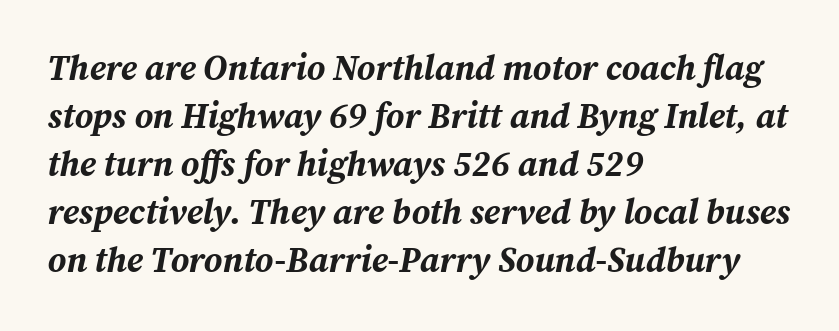
{"italic": "yes", "lean": "right", "slant_degrees": 12, "bold": "yes", "weight": "bold", "width": "normal", "stroke_contrast": "medium", "x_height": "medium", "monospaced": "no", "underline": "no", "align": "left", "line_spacing": "normal", "line_spacing_ratio": 1.37, "letter_spacing": "normal", "letter_spacing_em": 0.0, "glyph_px": 35}
